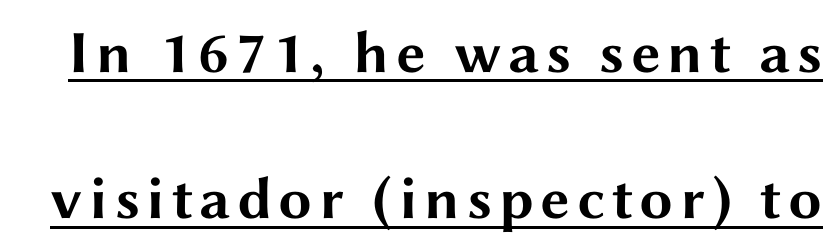
The image shows 60 px bold, wide sans-serif type, upright; set loose line spacing (2.44x), underlined; medium stroke contrast and a medium x-height.
